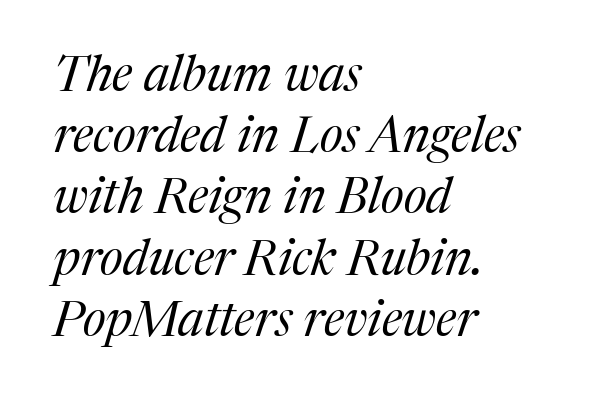
{"serif": "yes", "italic": "yes", "lean": "right", "slant_degrees": 17, "bold": "no", "weight": "regular", "width": "normal", "stroke_contrast": "medium", "x_height": "medium", "monospaced": "no", "underline": "no", "align": "left", "line_spacing": "normal", "line_spacing_ratio": 1.25, "letter_spacing": "normal", "letter_spacing_em": 0.0, "glyph_px": 49}
